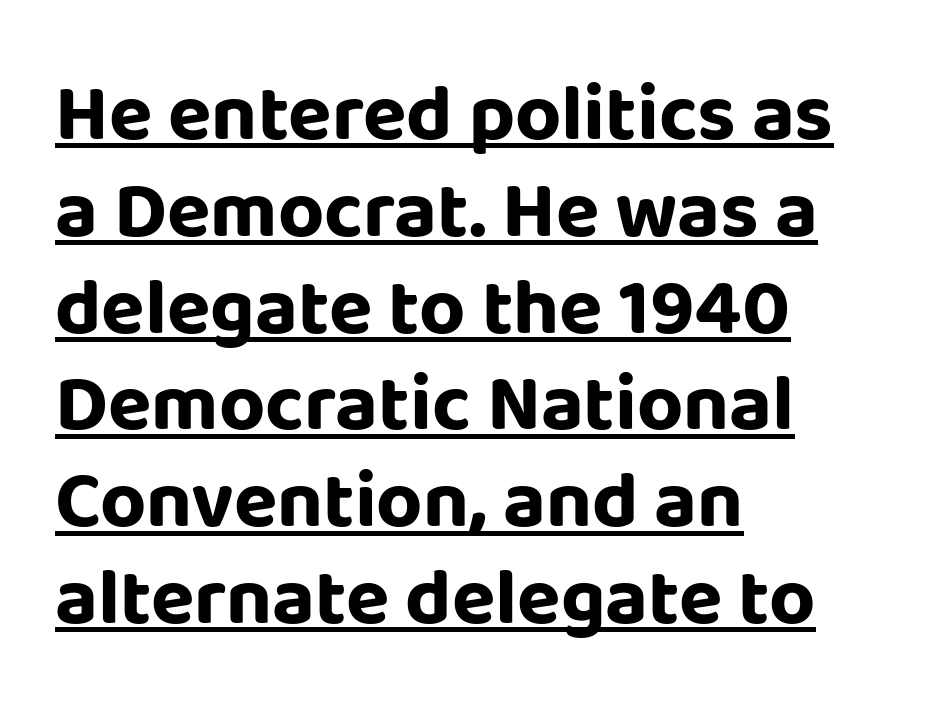
{"serif": "no", "italic": "no", "bold": "yes", "weight": "bold", "width": "normal", "stroke_contrast": "low", "x_height": "large", "monospaced": "no", "underline": "yes", "align": "left", "line_spacing_ratio": 1.21, "letter_spacing": "normal", "letter_spacing_em": 0.0, "glyph_px": 80}
